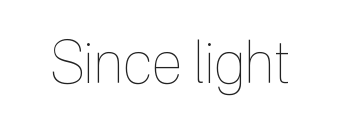
Q: Is the text bold? A: No.
Q: Is the text italic (slanted)? A: No, it is upright.
Q: Is the text underlined? A: No.
Q: Is the spacing between letters normal or unusually wide? A: Normal.
Q: Width (condensed, normal, or wide)? A: Condensed.
Q: x-height? A: Medium.
Q: Monospaced? A: No.
